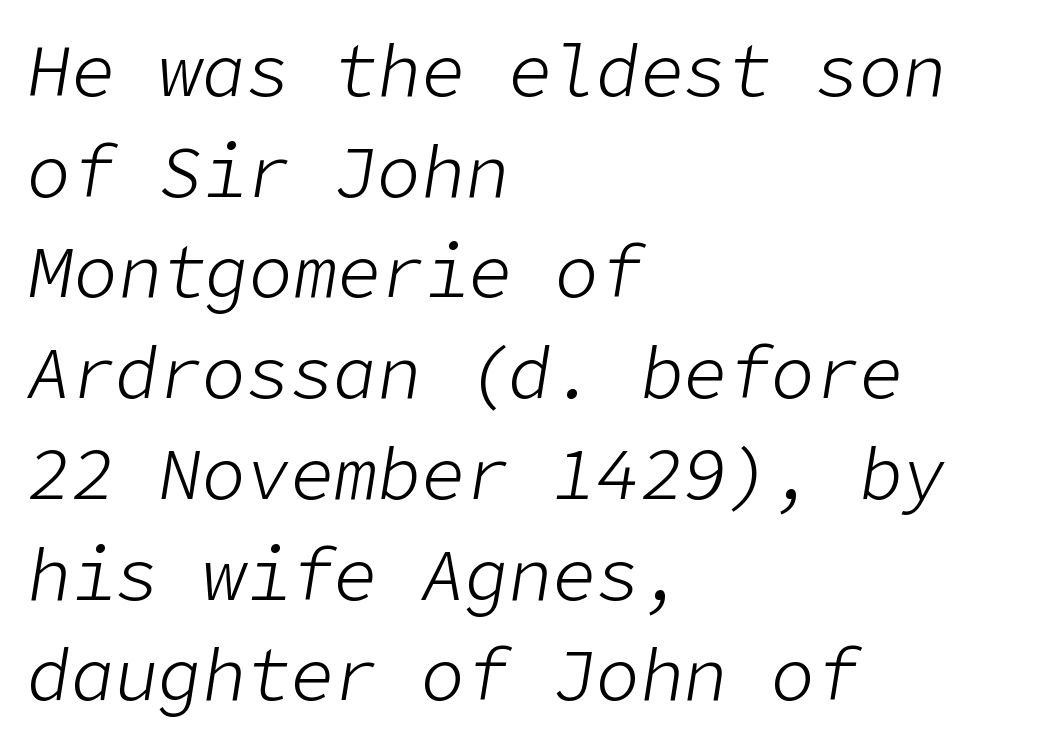
Q: Is the text bold? A: No.
Q: Is the text italic (slanted)? A: Yes, it leans right by about 9 degrees.
Q: Is the text underlined? A: No.
Q: How is the paragraph aligned? A: Left-aligned.
Q: Is the spacing between letters normal or unusually wide? A: Normal.
Q: Is the spacing between lines tight, normal or loose? A: Normal.
Q: Width (condensed, normal, or wide)? A: Normal.
Q: Stroke contrast? A: Low.
Q: x-height? A: Medium.
